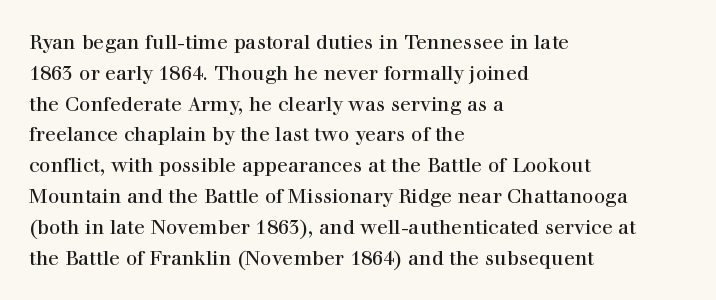
{"italic": "no", "underline": "no", "align": "left", "line_spacing": "normal", "line_spacing_ratio": 1.54, "letter_spacing": "normal", "letter_spacing_em": 0.0, "glyph_px": 20}
